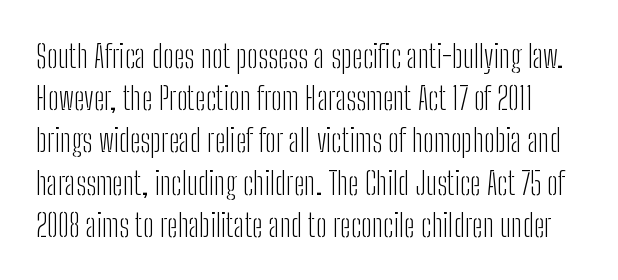
This sample keeps an unexceptional amount of space between lines. Spacing verdict: proportional, widths tailored to each character. The type family on display is of the sans-serif kind. The strokes are not fattened; the text isn't bold.
